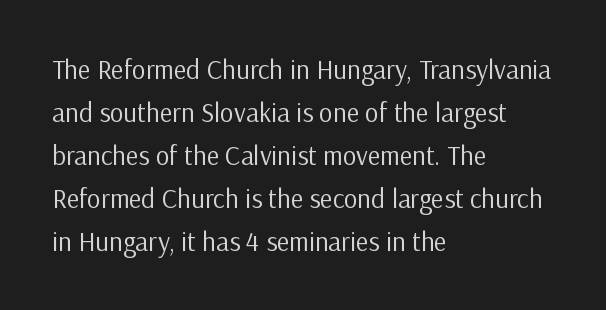
The image shows 27 px text type, upright; set left-aligned, normal line spacing (1.59x), normal letter spacing, not underlined.
